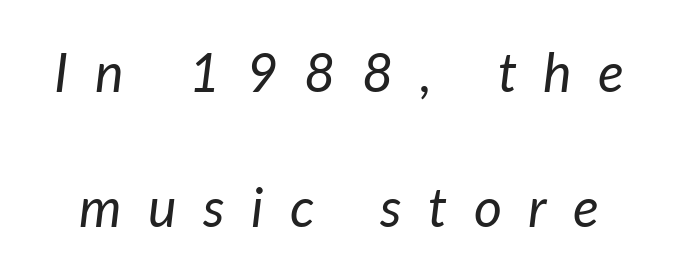
Q: Is the text bold? A: No.
Q: Is the text italic (slanted)? A: Yes, it leans right by about 7 degrees.
Q: Is the text underlined? A: No.
Q: Is the spacing between letters normal or unusually wide? A: Unusually wide.
Q: Is the spacing between lines tight, normal or loose? A: Loose.
Q: Width (condensed, normal, or wide)? A: Normal.
Q: Stroke contrast? A: Low.
Q: x-height? A: Medium.
Q: Monospaced? A: No.
